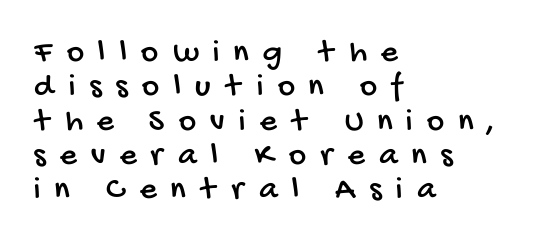
Q: Is the typeface a serif or a sans-serif typeface? A: Sans-serif.
Q: Is the text underlined? A: No.
Q: How is the paragraph aligned? A: Left-aligned.
Q: Is the spacing between letters normal or unusually wide? A: Unusually wide.
Q: Is the spacing between lines tight, normal or loose? A: Tight.
Q: Width (condensed, normal, or wide)? A: Condensed.
Q: Stroke contrast? A: Low.
Q: x-height? A: Large.
Q: Monospaced? A: No.
